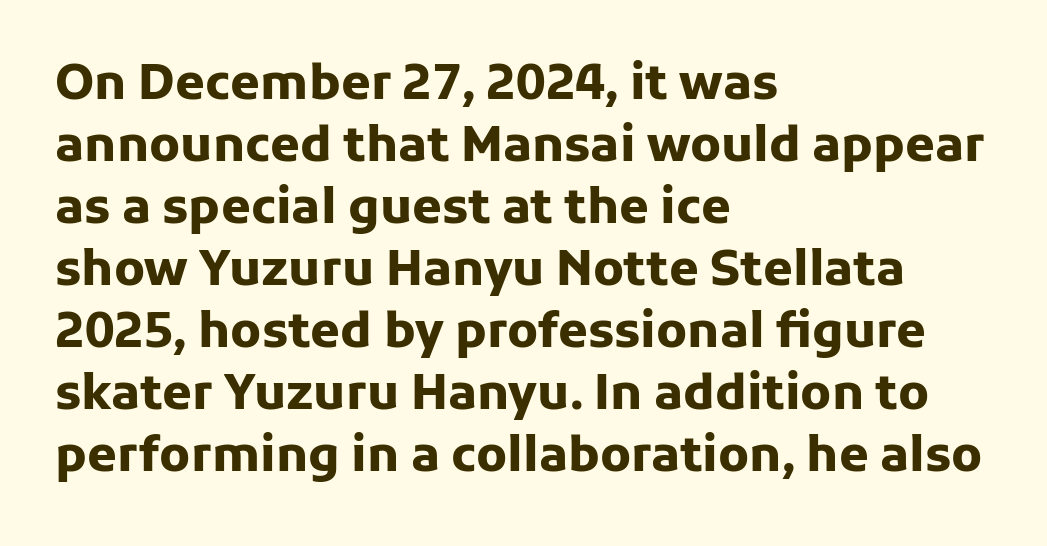
Q: Is the text bold? A: Yes.
Q: Is the text italic (slanted)? A: No, it is upright.
Q: Is the typeface a serif or a sans-serif typeface? A: Sans-serif.
Q: Is the text underlined? A: No.
Q: How is the paragraph aligned? A: Left-aligned.
Q: Is the spacing between letters normal or unusually wide? A: Normal.
Q: Is the spacing between lines tight, normal or loose? A: Normal.
Q: Width (condensed, normal, or wide)? A: Normal.
Q: Stroke contrast? A: Low.
Q: x-height? A: Medium.
Q: Monospaced? A: No.
